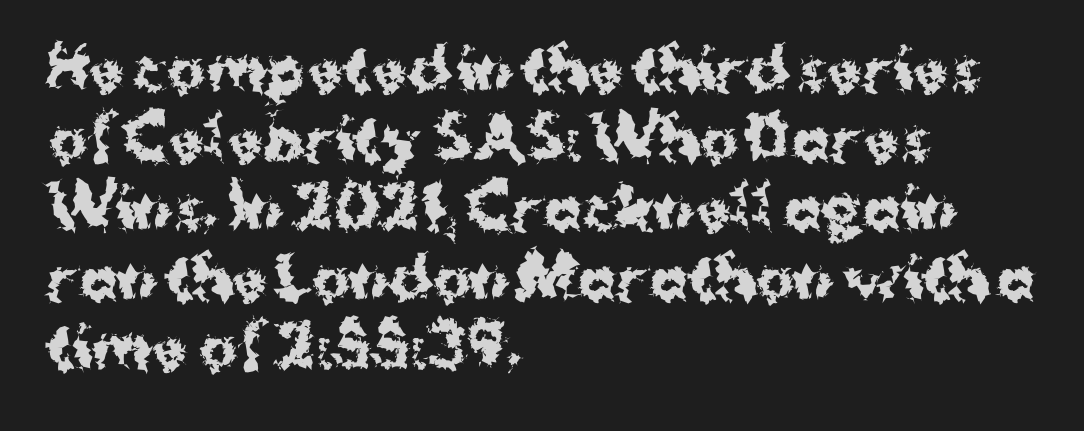
Q: Is the text bold? A: Yes.
Q: Is the text italic (slanted)? A: No, it is upright.
Q: Is the typeface a serif or a sans-serif typeface? A: Sans-serif.
Q: Is the text underlined? A: No.
Q: How is the paragraph aligned? A: Left-aligned.
Q: Is the spacing between letters normal or unusually wide? A: Normal.
Q: Width (condensed, normal, or wide)? A: Normal.
Q: Stroke contrast? A: Medium.
Q: x-height? A: Medium.
Q: Monospaced? A: No.
